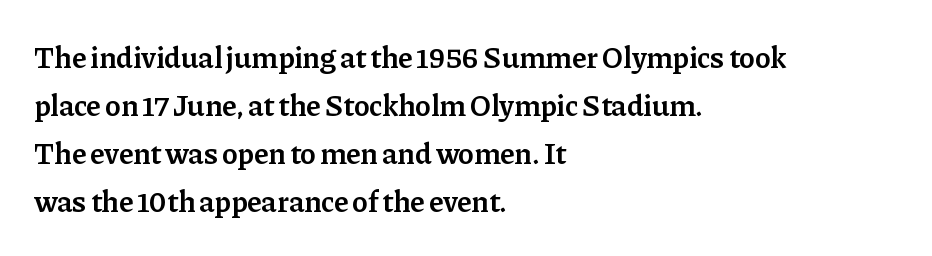
The image shows 30 px semibold serif type, upright; set left-aligned, normal line spacing (1.6x), normal letter spacing, not underlined; low stroke contrast and a medium x-height.
